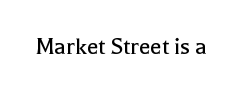
Q: Is the text bold? A: No.
Q: Is the text italic (slanted)? A: No, it is upright.
Q: Is the text underlined? A: No.
Q: Is the spacing between letters normal or unusually wide? A: Normal.
